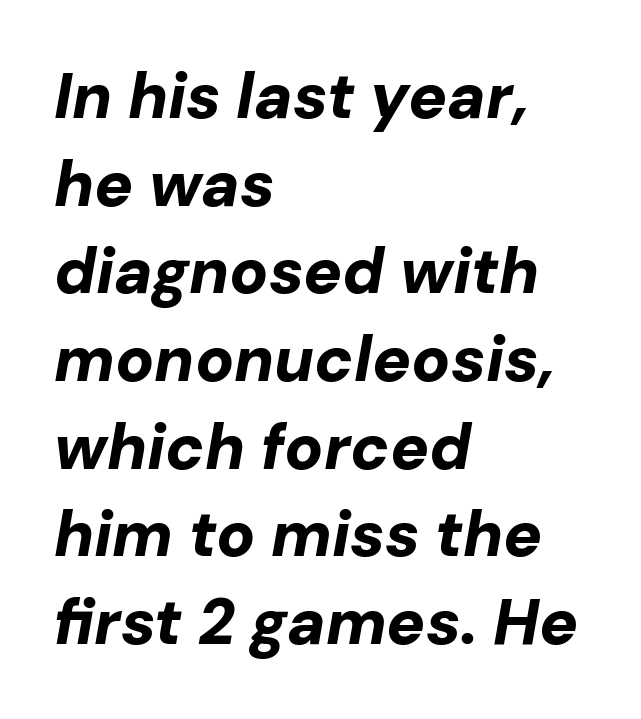
{"italic": "yes", "lean": "right", "slant_degrees": 10, "bold": "yes", "weight": "bold", "width": "normal", "stroke_contrast": "low", "x_height": "medium", "monospaced": "no", "underline": "no", "align": "left", "line_spacing": "normal", "line_spacing_ratio": 1.37, "letter_spacing": "normal", "letter_spacing_em": 0.0, "glyph_px": 64}
